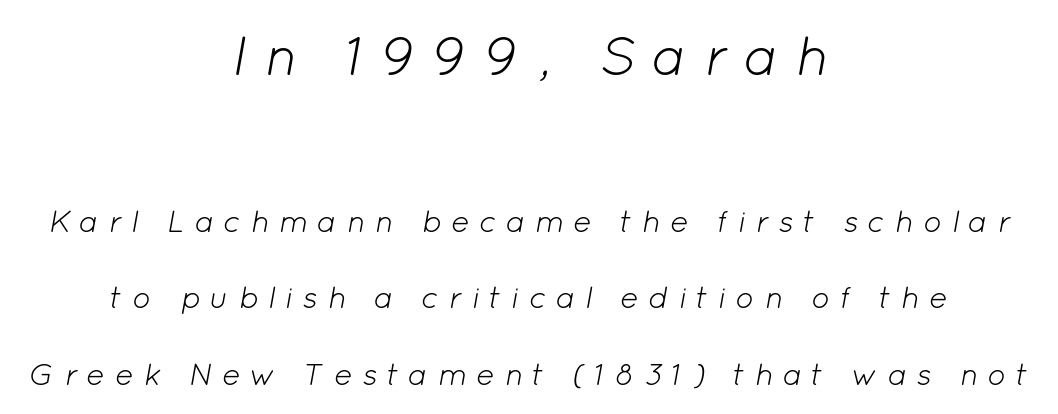
Character widths vary here, with narrow letters taking less room than wide ones. Note: larger setting up top, smaller setting below. Is the block centered? Yes — each line is placed symmetrically about the middle. This reads as an unemphasized weight, regular at the heaviest.
